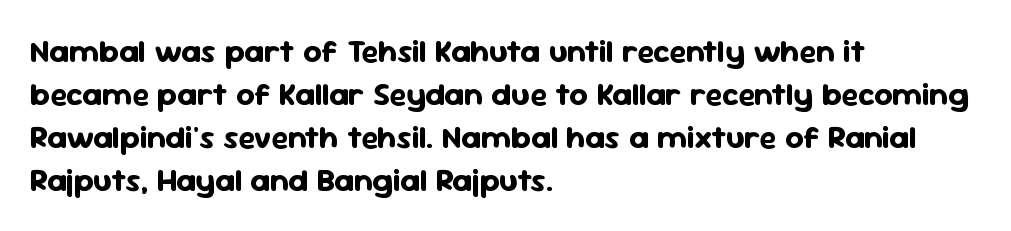
{"serif": "no", "italic": "no", "bold": "yes", "weight": "bold", "width": "normal", "stroke_contrast": "low", "x_height": "medium", "monospaced": "no", "underline": "no", "align": "left", "line_spacing": "normal", "line_spacing_ratio": 1.34, "letter_spacing": "normal", "letter_spacing_em": 0.0, "glyph_px": 32}
